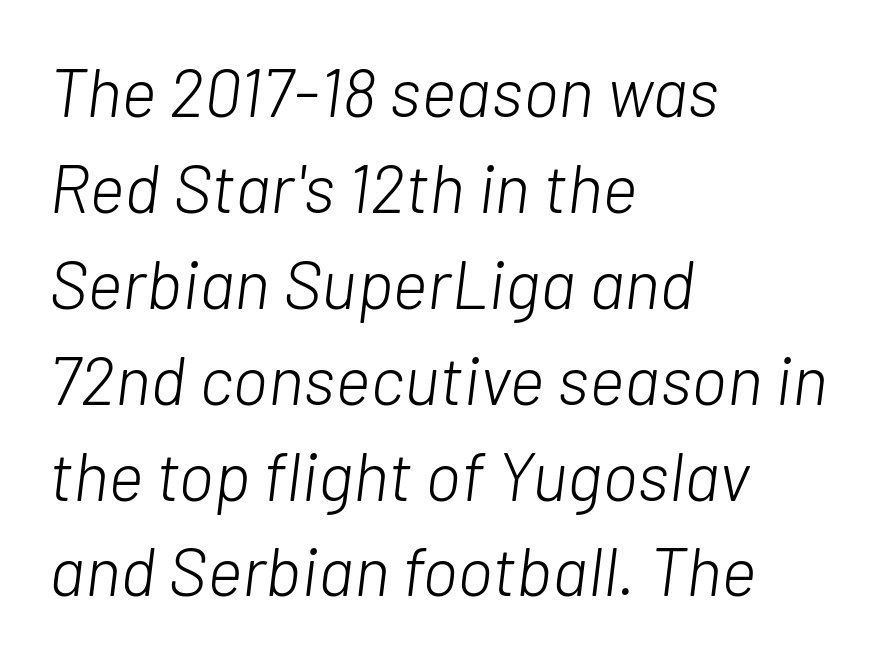
The image shows 68 px light type, italic (leaning right); set left-aligned, normal line spacing (1.41x), normal letter spacing, not underlined; low stroke contrast and a medium x-height.
